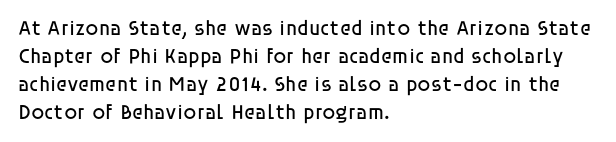
{"italic": "no", "bold": "no", "underline": "no", "align": "left", "line_spacing": "normal", "line_spacing_ratio": 1.33, "letter_spacing": "normal", "letter_spacing_em": 0.0, "glyph_px": 21}
